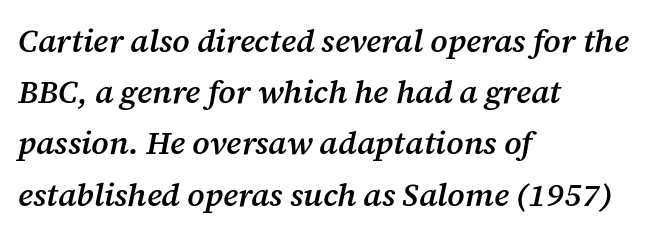
The image shows 32 px semibold serif type, italic (leaning right); set left-aligned, normal line spacing (1.6x), normal letter spacing, not underlined; medium stroke contrast and a medium x-height.
